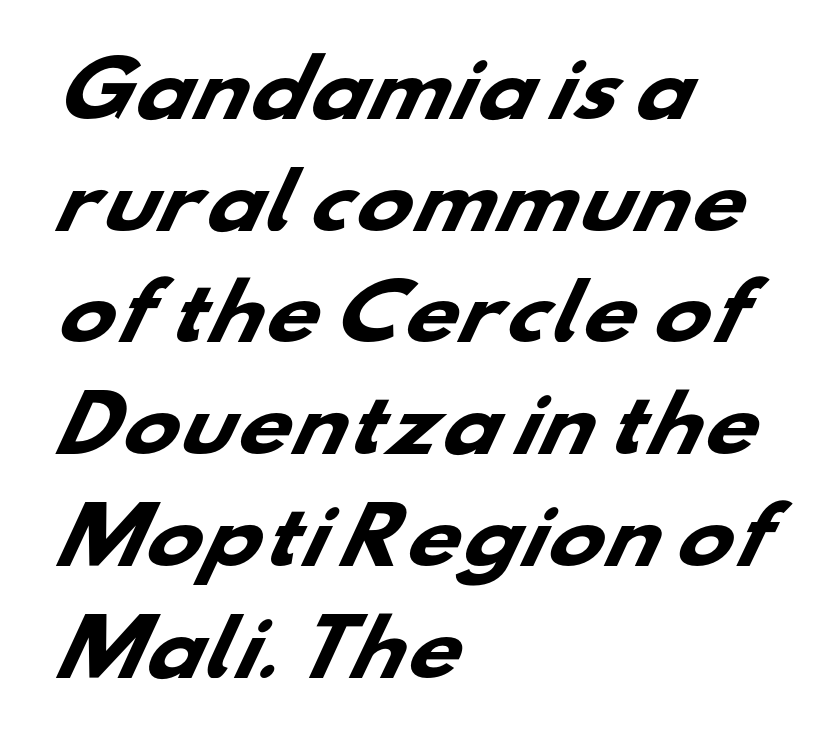
The image shows 75 px heavy, wide sans-serif type; set left-aligned, normal line spacing (1.49x), normal letter spacing, not underlined; low stroke contrast and a small x-height.
